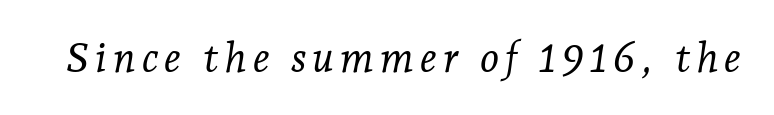
Q: Is the text bold? A: No.
Q: Is the text italic (slanted)? A: Yes, it leans right by about 7 degrees.
Q: Is the typeface a serif or a sans-serif typeface? A: Serif.
Q: Is the text underlined? A: No.
Q: Width (condensed, normal, or wide)? A: Normal.
Q: Stroke contrast? A: Low.
Q: x-height? A: Medium.
Q: Monospaced? A: No.
